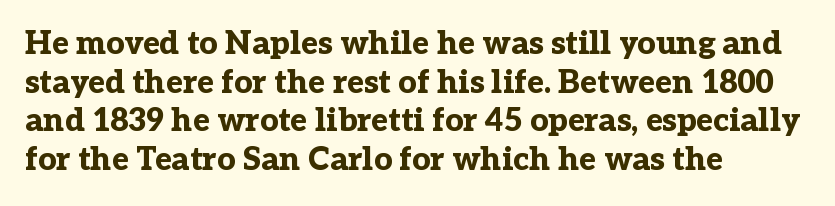
The image shows 32 px bold serif type, upright; set left-aligned, line spacing 1.21x, normal letter spacing, not underlined; low stroke contrast and a medium x-height.
